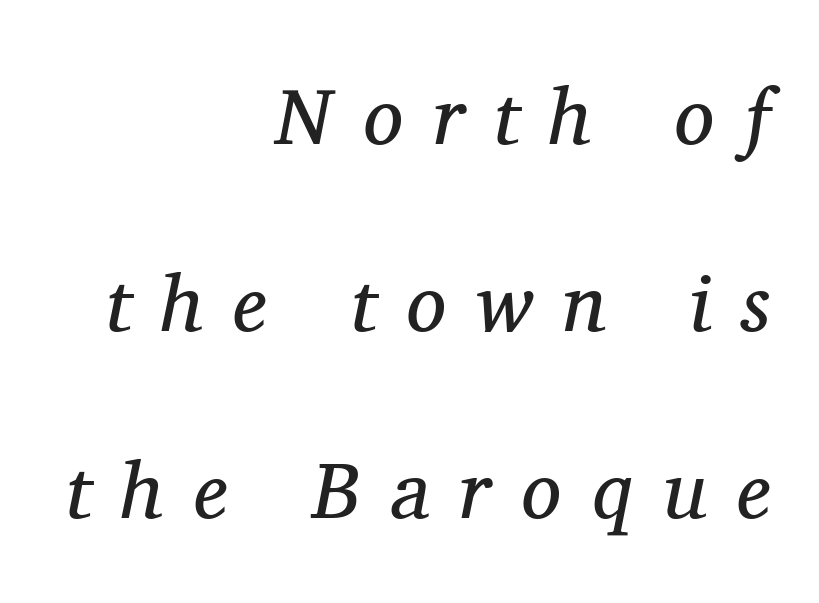
Quick note: italic. Is this a fixed-width face? No — the glyphs have proportional, varying widths. This rendering features lettering with no underline. The vertical gap from one line to the next is large.
